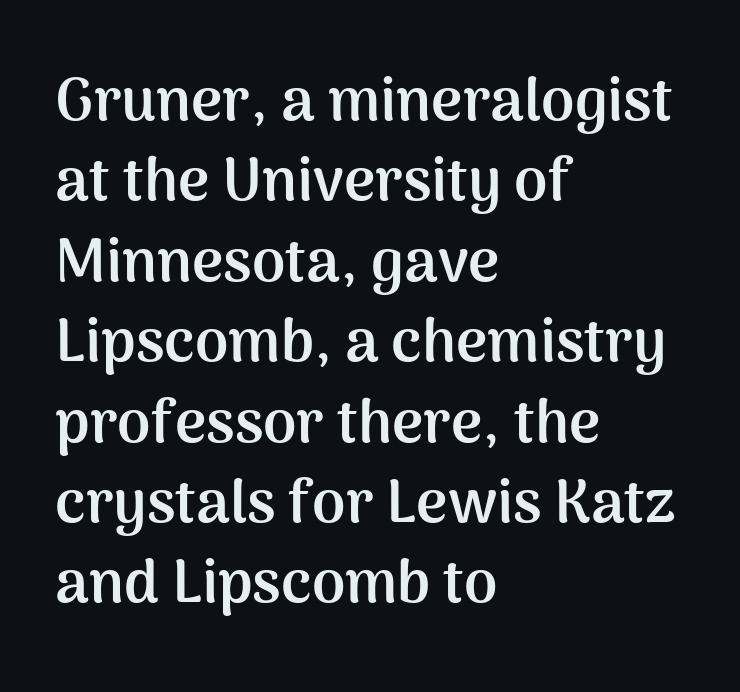
The image shows 60 px semibold sans-serif type, upright; set left-aligned, normal line spacing (1.34x), normal letter spacing, not underlined; medium stroke contrast and a medium x-height.
